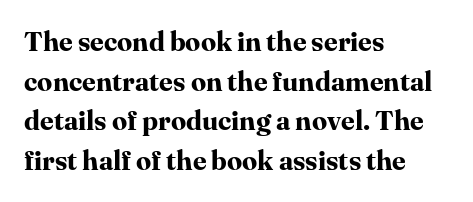
The glyphs are unaccompanied by any horizontal stroke below them. The characters look thick and weighty, a clear bold. Horizontally, the lines are justified to the leading edge only. Successive baselines arrive at the customary interval. Ordinary non-slanted type is in use.
